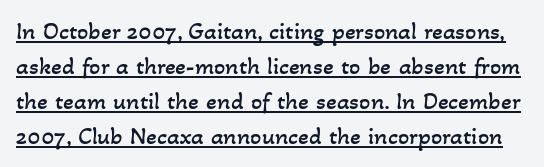
The image shows 25 px text type; set normal line spacing (1.4x), normal letter spacing, underlined.
